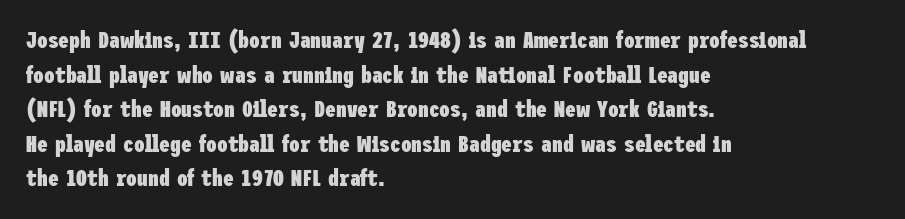
The image shows 24 px bold type, upright; set left-aligned, normal line spacing (1.44x), normal letter spacing, not underlined.
